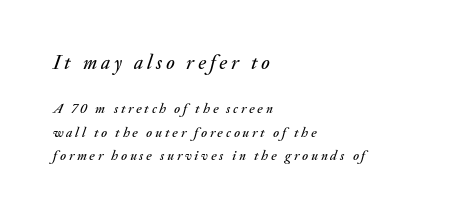
The image shows 20 px text type, italic (leaning right); set left-aligned, normal line spacing (1.67x), unusually wide letter spacing (+0.2 em), not underlined; the first (top) block is 1.43x larger.
